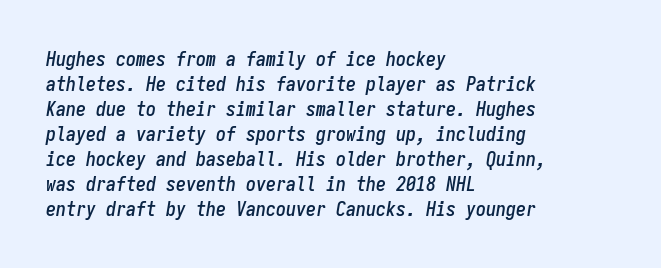
Every row of glyphs begins at an identical x-position on the left. The specimen omits any rule beneath the text block's lines. Reading down the column, the eye jumps a familiar distance to each next line. There's an unmistakable incline to the writing here. Each word holds together tightly as a unit, with standard inter-letter gaps.
